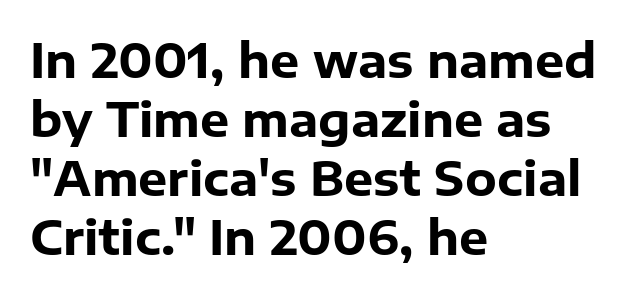
{"serif": "no", "italic": "no", "bold": "yes", "weight": "heavy", "width": "normal", "stroke_contrast": "low", "x_height": "medium", "monospaced": "no", "underline": "no", "align": "left", "line_spacing": "normal", "line_spacing_ratio": 1.28, "letter_spacing": "normal", "letter_spacing_em": 0.0, "glyph_px": 46}
